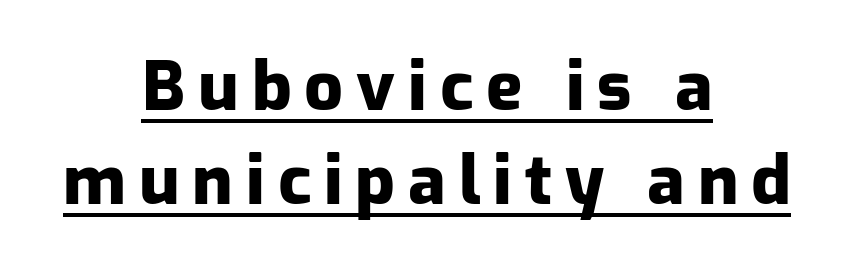
Q: Is the text bold? A: Yes.
Q: Is the text italic (slanted)? A: No, it is upright.
Q: Is the typeface a serif or a sans-serif typeface? A: Sans-serif.
Q: Is the text underlined? A: Yes.
Q: How is the paragraph aligned? A: Centered.
Q: Is the spacing between lines tight, normal or loose? A: Normal.
Q: Width (condensed, normal, or wide)? A: Normal.
Q: Stroke contrast? A: Low.
Q: x-height? A: Medium.
Q: Monospaced? A: No.
